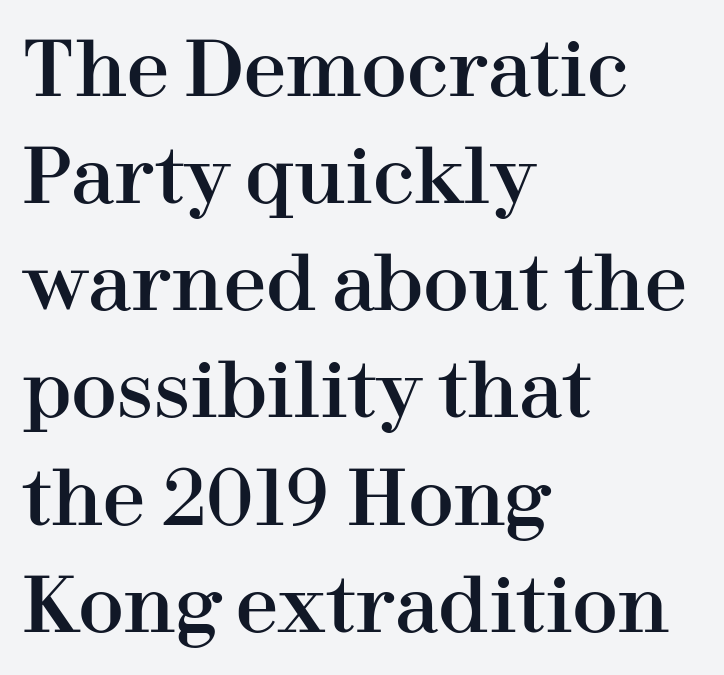
Q: Is the text italic (slanted)? A: No, it is upright.
Q: Is the typeface a serif or a sans-serif typeface? A: Serif.
Q: Is the text underlined? A: No.
Q: How is the paragraph aligned? A: Left-aligned.
Q: Is the spacing between letters normal or unusually wide? A: Normal.
Q: Is the spacing between lines tight, normal or loose? A: Normal.
Q: Width (condensed, normal, or wide)? A: Normal.
Q: Stroke contrast? A: High.
Q: x-height? A: Medium.
Q: Monospaced? A: No.
